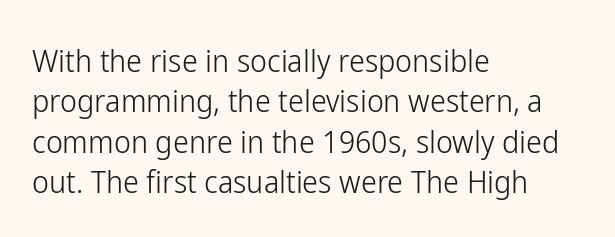
Alignment: flush left. Check the space under the baseline: it is left empty. Evenly set lines give the paragraph a standard silhouette. Look at the tracking — it's just the regular setting, nothing added.
